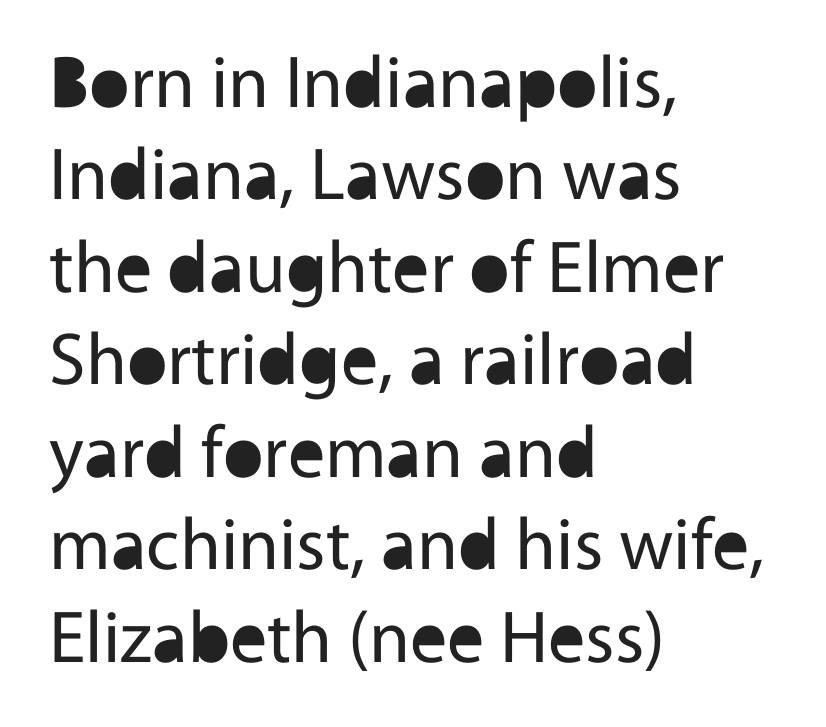
Q: Is the text bold? A: No.
Q: Is the text italic (slanted)? A: No, it is upright.
Q: Is the typeface a serif or a sans-serif typeface? A: Sans-serif.
Q: Is the text underlined? A: No.
Q: How is the paragraph aligned? A: Left-aligned.
Q: Is the spacing between letters normal or unusually wide? A: Normal.
Q: Is the spacing between lines tight, normal or loose? A: Normal.
Q: Width (condensed, normal, or wide)? A: Normal.
Q: x-height? A: Medium.
Q: Monospaced? A: No.
